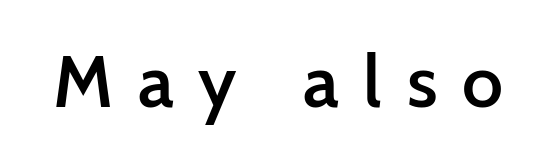
The image shows 73 px semibold sans-serif type, upright; set unusually wide letter spacing (+0.34 em), not underlined; low stroke contrast and a medium x-height.
